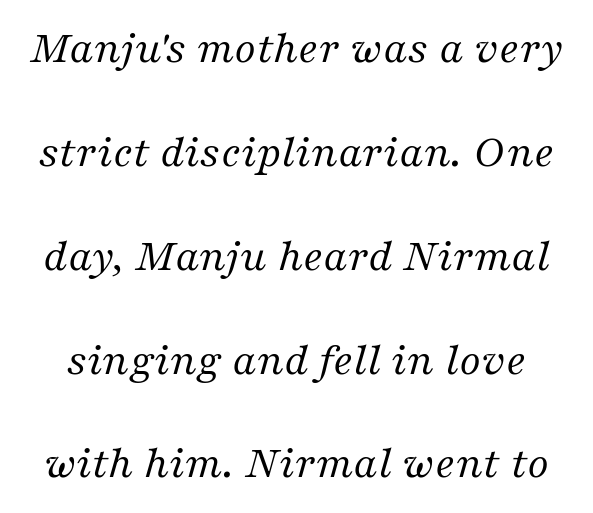
{"serif": "yes", "italic": "yes", "lean": "right", "slant_degrees": 16, "bold": "no", "weight": "regular", "width": "normal", "stroke_contrast": "medium", "x_height": "medium", "monospaced": "no", "underline": "no", "line_spacing": "loose", "line_spacing_ratio": 2.21, "letter_spacing": "normal", "letter_spacing_em": 0.0, "glyph_px": 47}
